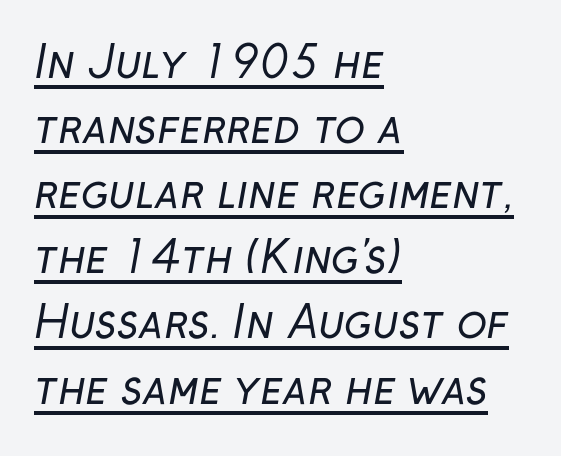
{"serif": "no", "bold": "no", "weight": "regular", "width": "normal", "stroke_contrast": "low", "x_height": "medium", "monospaced": "no", "underline": "yes", "align": "left", "line_spacing": "normal", "line_spacing_ratio": 1.48, "letter_spacing": "normal", "letter_spacing_em": 0.0, "glyph_px": 44}
